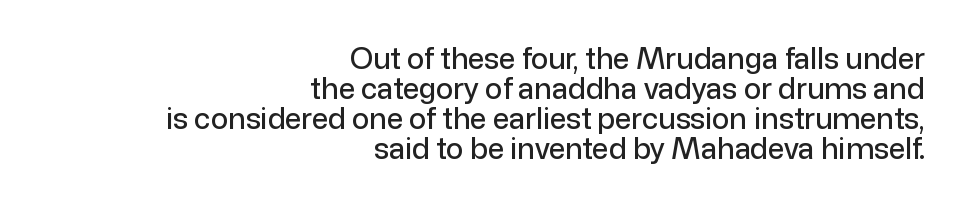
Q: Is the text italic (slanted)? A: No, it is upright.
Q: Is the typeface a serif or a sans-serif typeface? A: Sans-serif.
Q: Is the text underlined? A: No.
Q: How is the paragraph aligned? A: Right-aligned.
Q: Is the spacing between letters normal or unusually wide? A: Normal.
Q: Is the spacing between lines tight, normal or loose? A: Tight.
Q: Width (condensed, normal, or wide)? A: Normal.
Q: Stroke contrast? A: Low.
Q: x-height? A: Medium.
Q: Monospaced? A: No.
